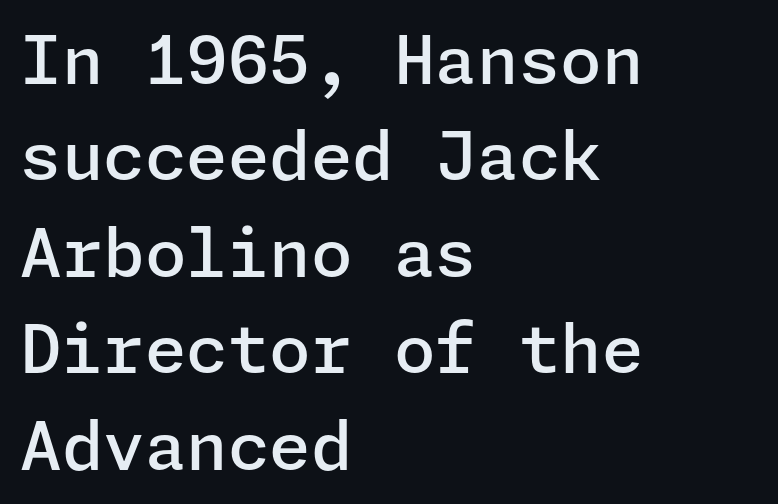
{"serif": "no", "italic": "no", "bold": "semi", "weight": "semibold", "width": "normal", "stroke_contrast": "low", "x_height": "medium", "underline": "no", "align": "left", "line_spacing": "normal", "line_spacing_ratio": 1.44, "letter_spacing": "normal", "letter_spacing_em": 0.0, "glyph_px": 67}
